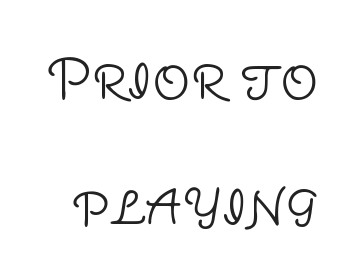
Q: Is the text bold? A: No.
Q: Is the text italic (slanted)? A: Yes.
Q: Is the typeface a serif or a sans-serif typeface? A: Sans-serif.
Q: Is the text underlined? A: No.
Q: Is the spacing between letters normal or unusually wide? A: Normal.
Q: Is the spacing between lines tight, normal or loose? A: Loose.
Q: Width (condensed, normal, or wide)? A: Normal.
Q: Stroke contrast? A: Low.
Q: x-height? A: Large.
Q: Monospaced? A: No.
